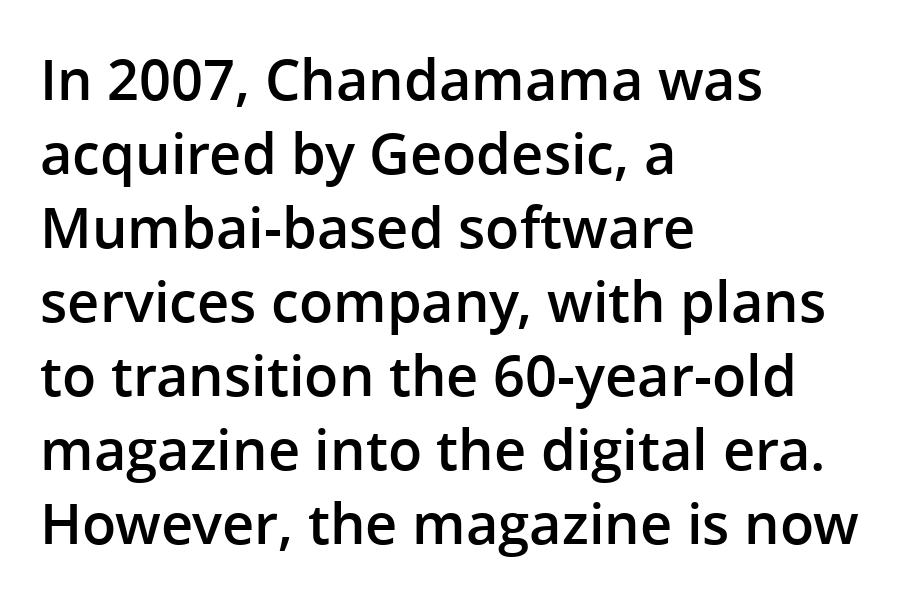
Q: Is the text bold? A: Semi-bold.
Q: Is the text italic (slanted)? A: No, it is upright.
Q: Is the typeface a serif or a sans-serif typeface? A: Sans-serif.
Q: Is the text underlined? A: No.
Q: How is the paragraph aligned? A: Left-aligned.
Q: Is the spacing between letters normal or unusually wide? A: Normal.
Q: Is the spacing between lines tight, normal or loose? A: Normal.
Q: Width (condensed, normal, or wide)? A: Normal.
Q: Stroke contrast? A: Low.
Q: x-height? A: Medium.
Q: Monospaced? A: No.
